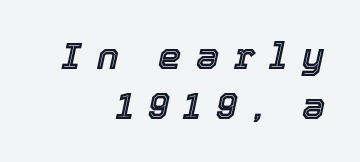
The image shows 37 px text type, italic (leaning right); set right-aligned, normal line spacing (1.34x), unusually wide letter spacing (+0.4 em), not underlined; a medium x-height.
